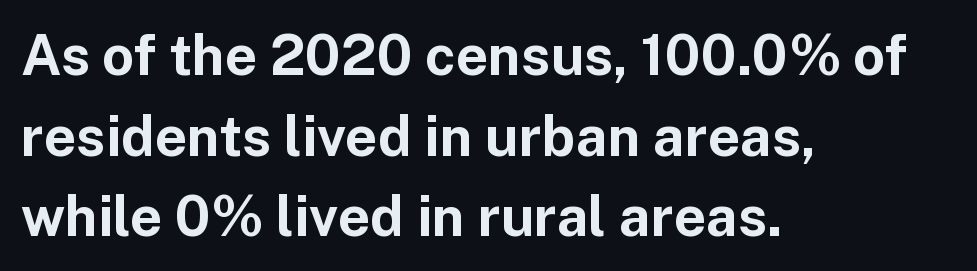
{"serif": "no", "italic": "no", "bold": "yes", "weight": "bold", "width": "normal", "stroke_contrast": "low", "x_height": "medium", "monospaced": "no", "underline": "no", "align": "left", "line_spacing": "normal", "line_spacing_ratio": 1.44, "letter_spacing": "normal", "letter_spacing_em": 0.0, "glyph_px": 56}
